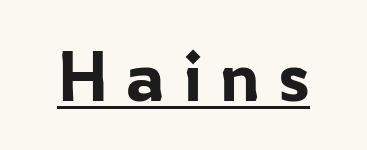
Q: Is the text italic (slanted)? A: No, it is upright.
Q: Is the typeface a serif or a sans-serif typeface? A: Sans-serif.
Q: Is the text underlined? A: Yes.
Q: Is the spacing between letters normal or unusually wide? A: Unusually wide.
Q: Width (condensed, normal, or wide)? A: Normal.
Q: Stroke contrast? A: Low.
Q: x-height? A: Medium.
Q: Monospaced? A: No.
